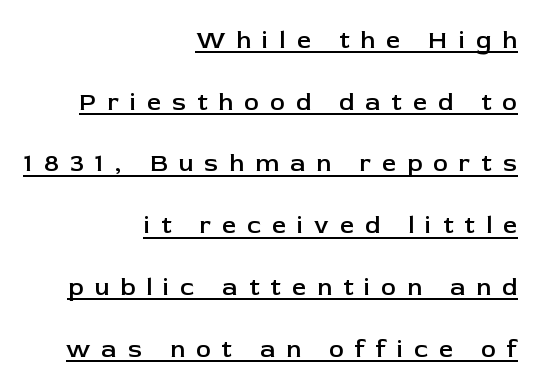
Line endings align vertically; line beginnings do not. Loose tracking; the words dissolve into strings of separated letters. How heavy is the stroke? Medium-heavy — a semibold, shy of bold. Quick note: interline space is abundant. This is the regular roman posture of the typeface.
